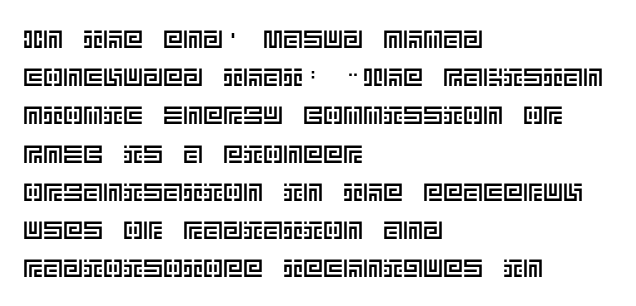
Descenders hang freely into open space. Teacher's note: observe the even left margin — that is flush-left alignment. The vertical gap from one line to the next is medium. If you drew a line through each stem, it would be perfectly vertical. The letters sit at their default tracking, neither squeezed nor spread.
